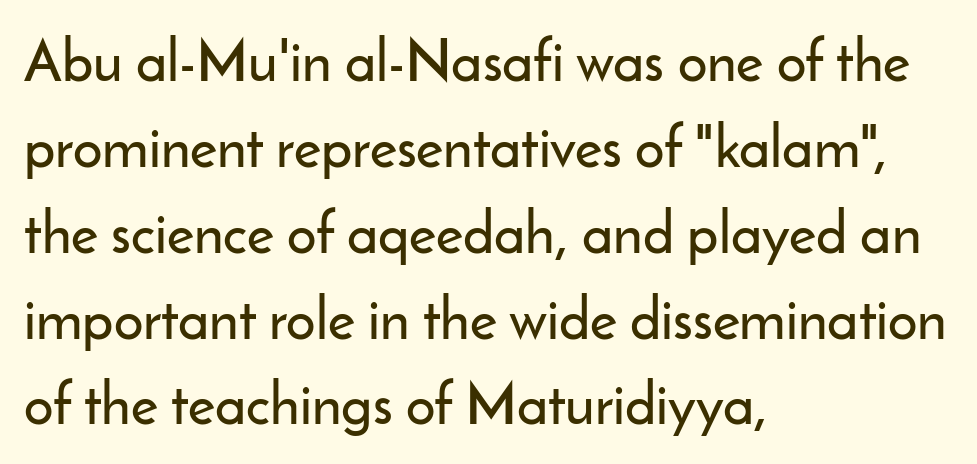
The image shows 58 px sans-serif type, upright; set left-aligned, normal line spacing (1.48x), normal letter spacing, not underlined; low stroke contrast and a small x-height.
